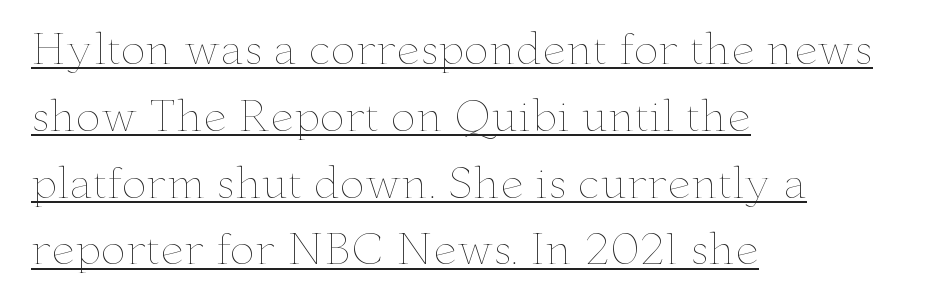
{"italic": "no", "bold": "no", "weight": "thin", "width": "wide", "stroke_contrast": "low", "x_height": "small", "monospaced": "no", "underline": "yes", "align": "left", "line_spacing": "normal", "line_spacing_ratio": 1.59, "letter_spacing": "normal", "letter_spacing_em": 0.0, "glyph_px": 42}
